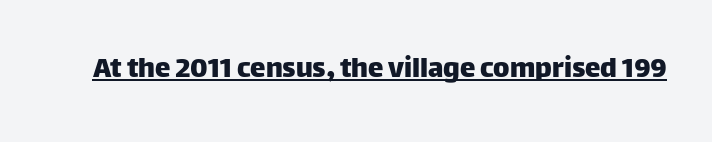
Q: Is the text italic (slanted)? A: No, it is upright.
Q: Is the typeface a serif or a sans-serif typeface? A: Sans-serif.
Q: Is the text underlined? A: Yes.
Q: Is the spacing between letters normal or unusually wide? A: Normal.
Q: Width (condensed, normal, or wide)? A: Normal.
Q: Stroke contrast? A: Low.
Q: x-height? A: Large.
Q: Monospaced? A: No.
